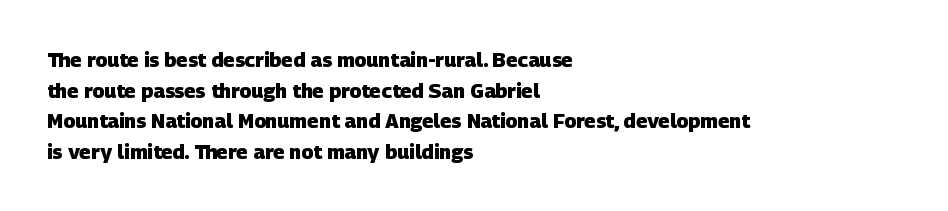
Notice how descenders clear the ascenders below comfortably — that's standard leading. Look at the tracking — it's just the regular setting, nothing added. A clean baseline with only descenders dipping below it. Leftover space on each line is placed entirely after the last word. Look at the stroke-to-counter ratio: heavy, a bold.
